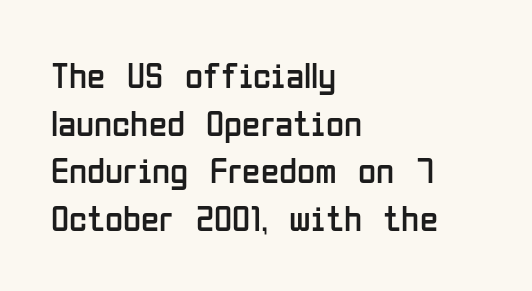
Letter spacing: default. Typographically, this falls in the sans-serif category. Vertical spacing — default. Each letter keeps its own natural width here, so spacing adapts to shape. A typesetter would mark this as roman, not italic.
